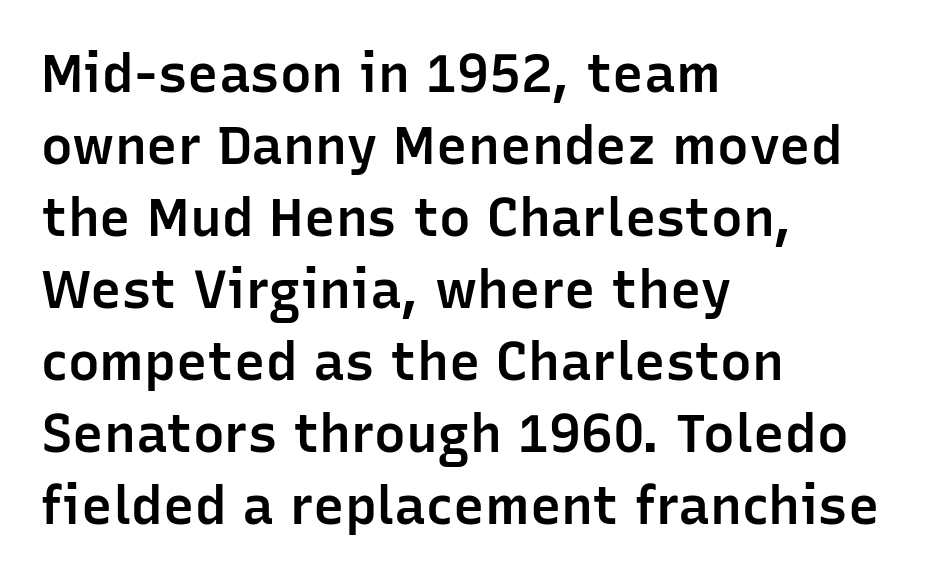
The image shows 53 px semibold sans-serif type, upright; set left-aligned, normal line spacing (1.36x), normal letter spacing, not underlined; low stroke contrast and a medium x-height.
